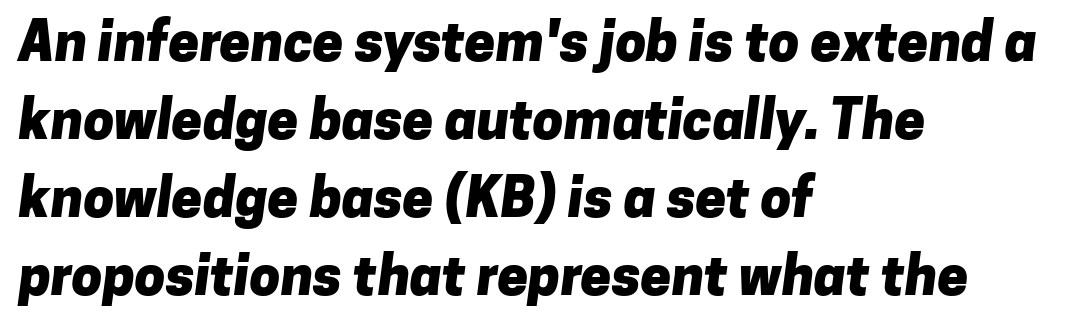
Q: Is the text bold? A: Yes.
Q: Is the typeface a serif or a sans-serif typeface? A: Sans-serif.
Q: Is the text underlined? A: No.
Q: How is the paragraph aligned? A: Left-aligned.
Q: Is the spacing between letters normal or unusually wide? A: Normal.
Q: Is the spacing between lines tight, normal or loose? A: Normal.
Q: Width (condensed, normal, or wide)? A: Normal.
Q: Stroke contrast? A: Low.
Q: x-height? A: Medium.
Q: Monospaced? A: No.
